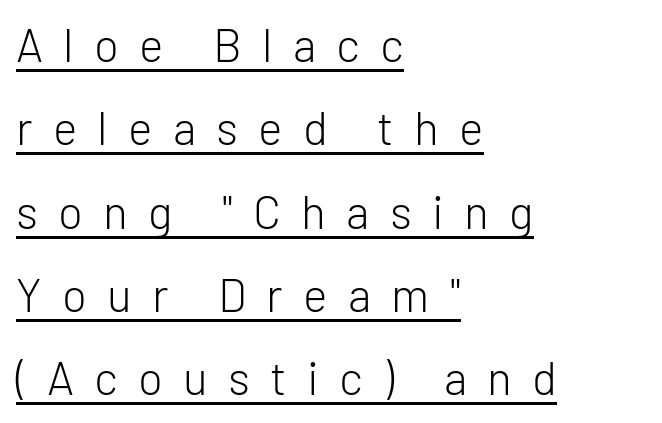
{"serif": "no", "italic": "no", "bold": "no", "weight": "light", "width": "normal", "stroke_contrast": "low", "x_height": "medium", "monospaced": "no", "underline": "yes", "align": "left", "line_spacing_ratio": 1.81, "letter_spacing": "wide", "letter_spacing_em": 0.44, "glyph_px": 46}
